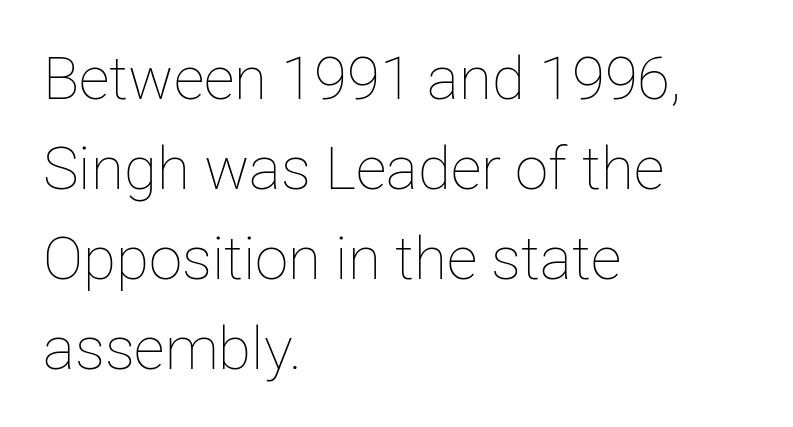
The image shows 60 px thin type, upright; set left-aligned, normal line spacing (1.5x), normal letter spacing, not underlined; low stroke contrast and a medium x-height.
